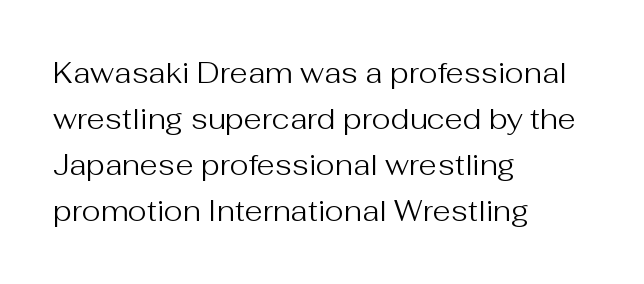
Q: Is the text bold? A: No.
Q: Is the text italic (slanted)? A: No, it is upright.
Q: Is the typeface a serif or a sans-serif typeface? A: Sans-serif.
Q: Is the text underlined? A: No.
Q: How is the paragraph aligned? A: Left-aligned.
Q: Is the spacing between letters normal or unusually wide? A: Normal.
Q: Is the spacing between lines tight, normal or loose? A: Normal.
Q: Width (condensed, normal, or wide)? A: Normal.
Q: Stroke contrast? A: Medium.
Q: x-height? A: Medium.
Q: Monospaced? A: No.
